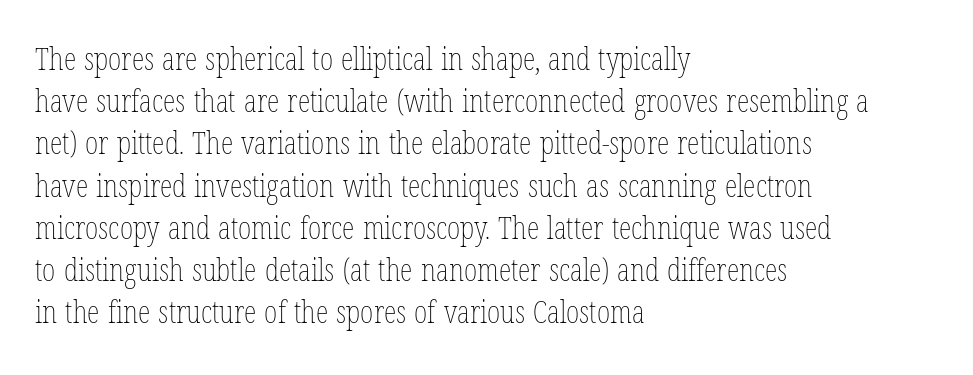
Q: Is the text bold? A: No.
Q: Is the text italic (slanted)? A: No, it is upright.
Q: Is the text underlined? A: No.
Q: How is the paragraph aligned? A: Left-aligned.
Q: Is the spacing between letters normal or unusually wide? A: Normal.
Q: Is the spacing between lines tight, normal or loose? A: Normal.
Q: Width (condensed, normal, or wide)? A: Condensed.
Q: Stroke contrast? A: Low.
Q: x-height? A: Medium.
Q: Monospaced? A: No.
